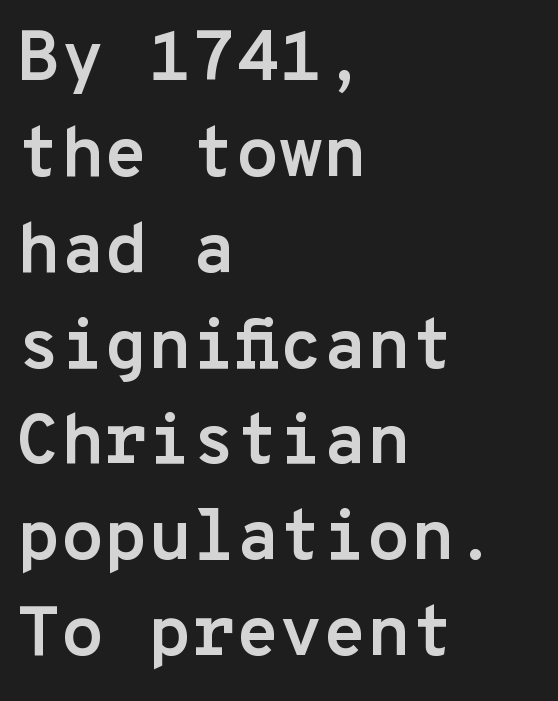
Q: Is the text bold? A: Yes.
Q: Is the text italic (slanted)? A: No, it is upright.
Q: Is the typeface a serif or a sans-serif typeface? A: Sans-serif.
Q: Is the text underlined? A: No.
Q: How is the paragraph aligned? A: Left-aligned.
Q: Is the spacing between letters normal or unusually wide? A: Normal.
Q: Is the spacing between lines tight, normal or loose? A: Normal.
Q: Width (condensed, normal, or wide)? A: Normal.
Q: Stroke contrast? A: Low.
Q: x-height? A: Medium.
Q: Monospaced? A: Yes.
